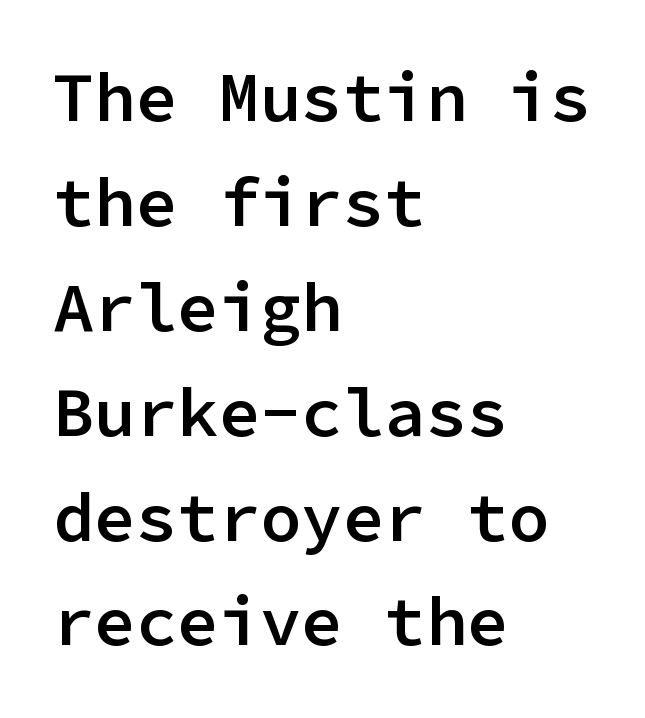
The image shows 69 px semibold sans-serif type, upright, monospaced; set left-aligned, normal line spacing (1.52x), normal letter spacing, not underlined; low stroke contrast and a medium x-height.
